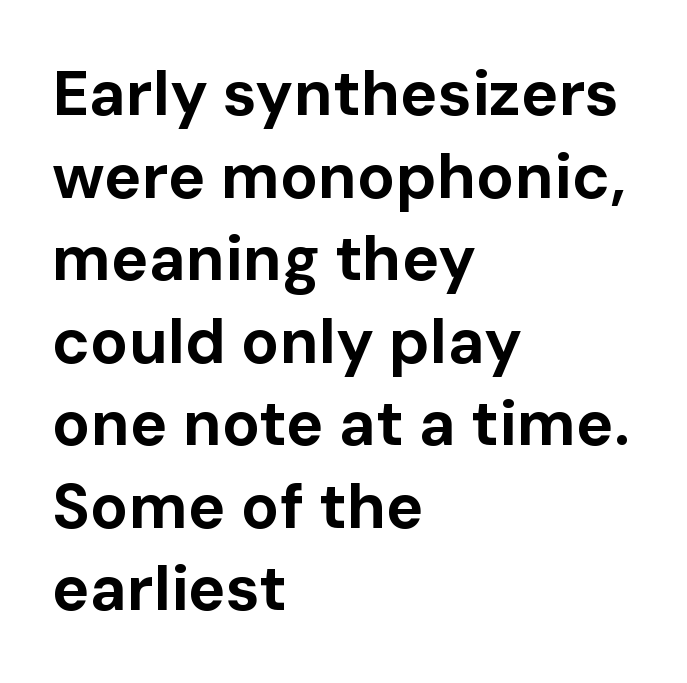
Q: Is the text bold? A: Yes.
Q: Is the text italic (slanted)? A: No, it is upright.
Q: Is the typeface a serif or a sans-serif typeface? A: Sans-serif.
Q: Is the text underlined? A: No.
Q: How is the paragraph aligned? A: Left-aligned.
Q: Is the spacing between letters normal or unusually wide? A: Normal.
Q: Is the spacing between lines tight, normal or loose? A: Normal.
Q: Width (condensed, normal, or wide)? A: Normal.
Q: Stroke contrast? A: Low.
Q: x-height? A: Medium.
Q: Monospaced? A: No.
